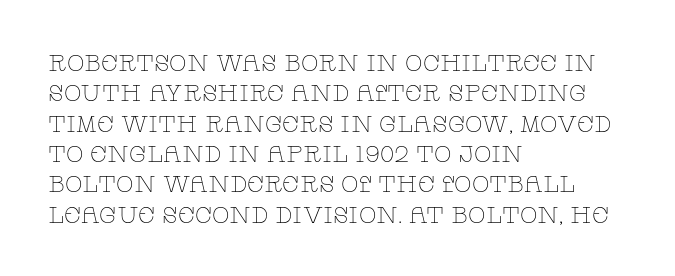
The image shows 23 px text type, upright; set left-aligned, normal line spacing (1.32x), normal letter spacing, not underlined.
